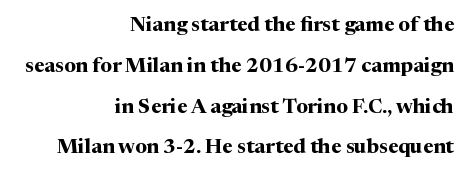
{"italic": "no", "bold": "yes", "underline": "no", "align": "right", "line_spacing": "loose", "line_spacing_ratio": 2.04, "letter_spacing": "normal", "letter_spacing_em": 0.0, "glyph_px": 20}
